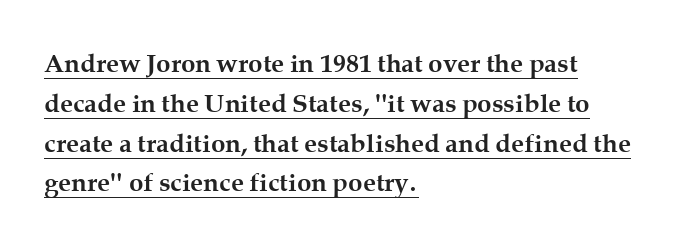
Each new line begins a customary step beneath the previous one. Underlined type. This sample uses plain, unmodified letter spacing. Every letter is thick-stroked: bold, no question. The text block is weighted toward the left margin, trailing off unevenly rightward.
